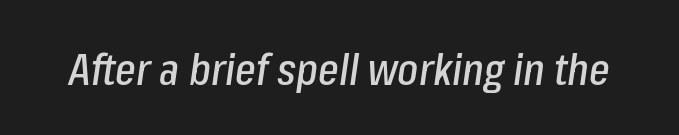
Q: Is the text italic (slanted)? A: Yes, it leans right by about 8 degrees.
Q: Is the text underlined? A: No.
Q: Is the spacing between letters normal or unusually wide? A: Normal.
Q: Width (condensed, normal, or wide)? A: Condensed.
Q: Stroke contrast? A: Low.
Q: x-height? A: Medium.
Q: Monospaced? A: No.
